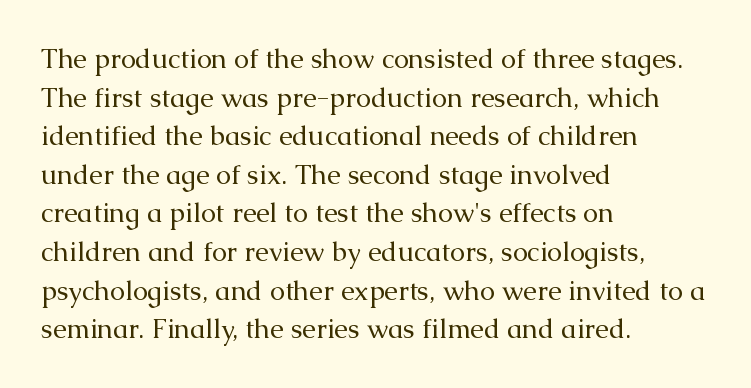
{"italic": "no", "bold": "no", "underline": "no", "align": "left", "line_spacing": "normal", "line_spacing_ratio": 1.43, "letter_spacing": "normal", "letter_spacing_em": 0.0, "glyph_px": 27}
